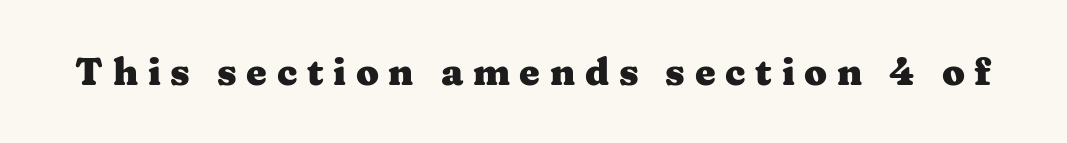
The image shows 37 px heavy, wide serif type, upright; set unusually wide letter spacing (+0.26 em), not underlined; medium stroke contrast and a medium x-height.
